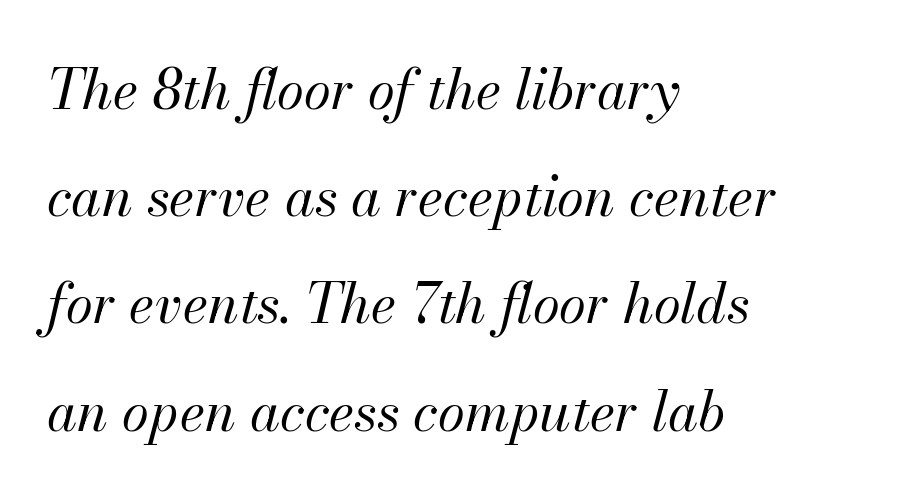
The image shows 55 px regular-weight type, italic (leaning right); set left-aligned, loose line spacing (1.95x), normal letter spacing, not underlined; medium stroke contrast and a small x-height.
